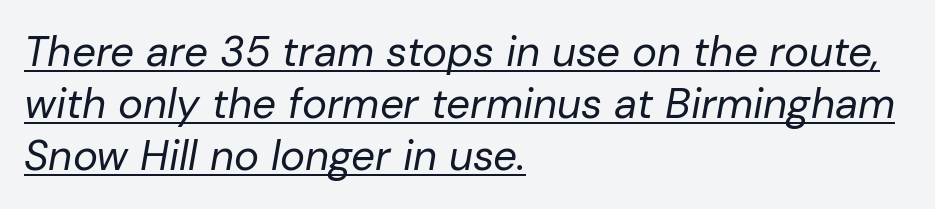
Honestly, the letter spacing is just normal — you wouldn't notice it. Bold? No — there's no thickening of the strokes. If you drew a ruler down the left edge, every line would touch it. It's the slanting kind of type.
